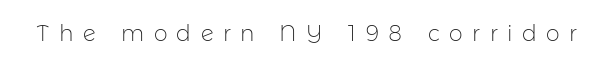
Q: Is the text bold? A: No.
Q: Is the text italic (slanted)? A: No, it is upright.
Q: Is the text underlined? A: No.
Q: Is the spacing between letters normal or unusually wide? A: Unusually wide.
